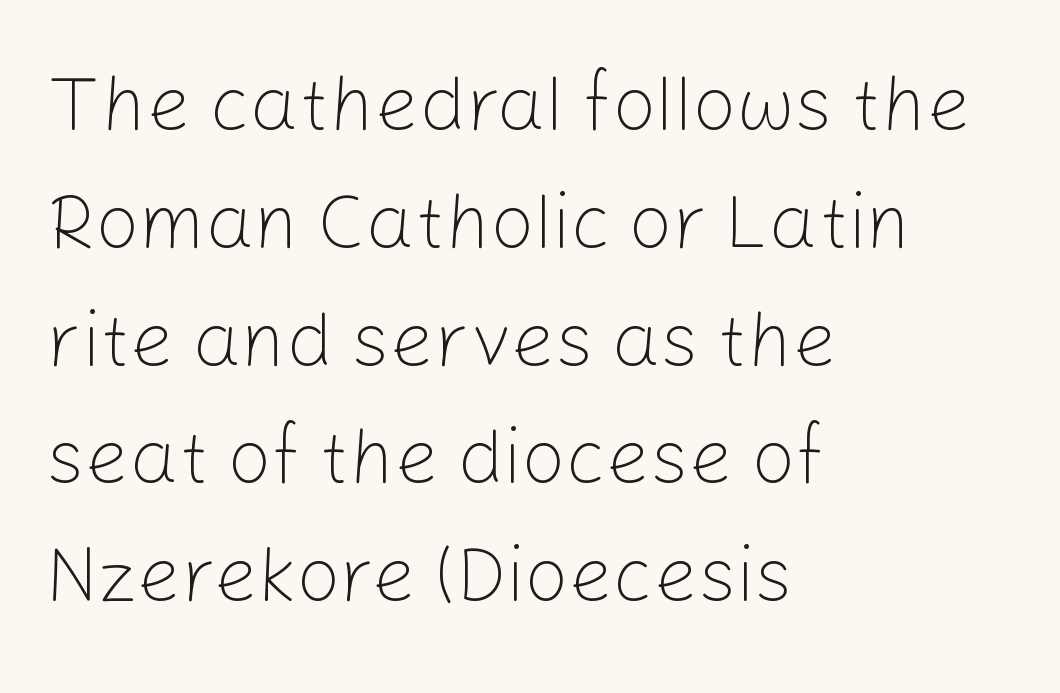
Q: Is the text bold? A: No.
Q: Is the text italic (slanted)? A: No, it is upright.
Q: Is the typeface a serif or a sans-serif typeface? A: Sans-serif.
Q: Is the text underlined? A: No.
Q: How is the paragraph aligned? A: Left-aligned.
Q: Is the spacing between letters normal or unusually wide? A: Normal.
Q: Is the spacing between lines tight, normal or loose? A: Normal.
Q: Width (condensed, normal, or wide)? A: Normal.
Q: Stroke contrast? A: Low.
Q: x-height? A: Medium.
Q: Monospaced? A: No.
